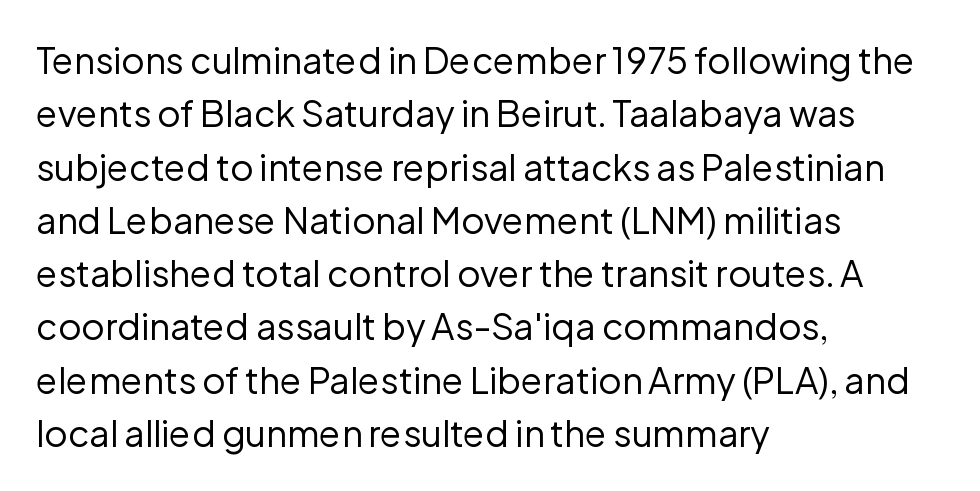
{"serif": "no", "italic": "no", "bold": "no", "weight": "regular", "width": "normal", "stroke_contrast": "low", "x_height": "medium", "monospaced": "no", "underline": "no", "align": "left", "line_spacing": "normal", "line_spacing_ratio": 1.48, "letter_spacing": "normal", "letter_spacing_em": 0.0, "glyph_px": 36}
